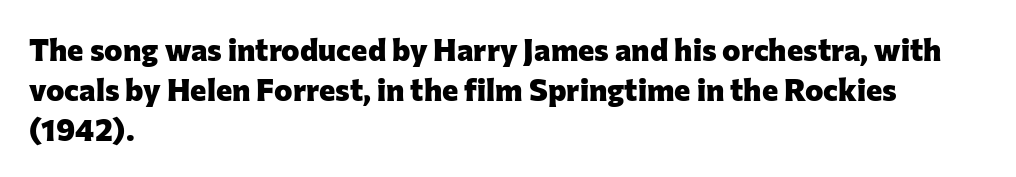
Are there feet on the stems? There aren't — it's a sans. Every row of glyphs begins at an identical x-position on the left. Nobody touched the tracking dial on this one. The letters are bold, with thick, heavy strokes.
